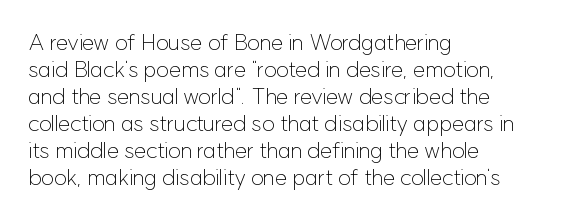
{"italic": "no", "bold": "no", "underline": "no", "align": "left", "line_spacing_ratio": 1.23, "letter_spacing": "normal", "letter_spacing_em": 0.0, "glyph_px": 22}
